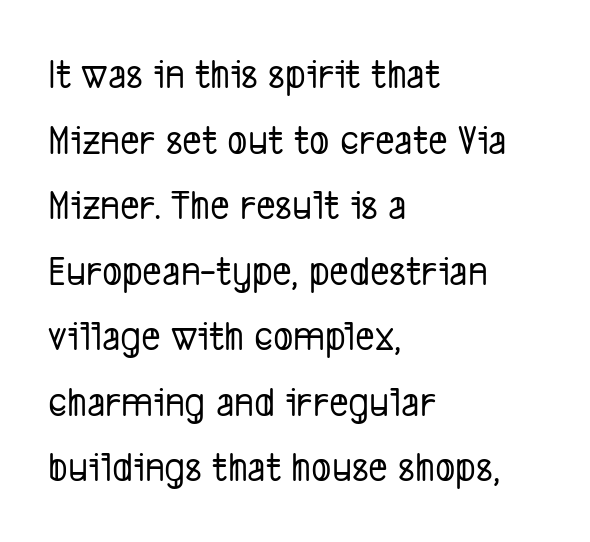
Each word holds together tightly as a unit, with standard inter-letter gaps. A student would call this left alignment; a typographer would say flush left, rag right. The lines sit at an ordinary, default distance from one another. Bare-footed words on every line. I'd call this a sans setting — the letters go barefoot. Each letter keeps its own natural width here, so spacing adapts to shape.
